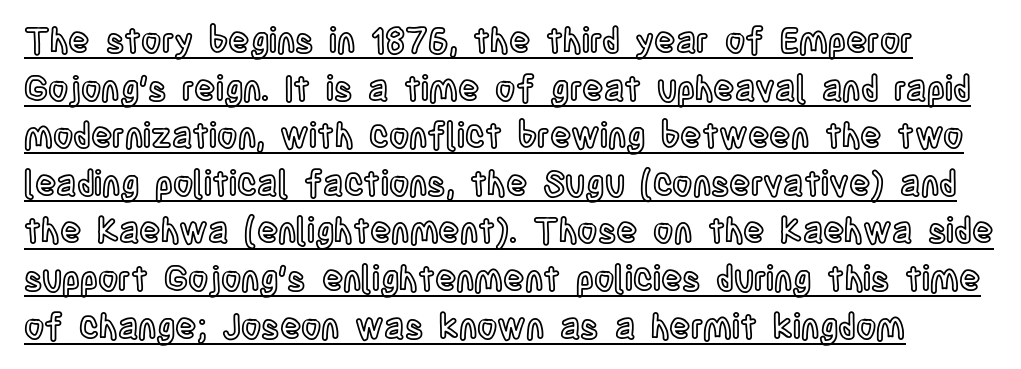
{"italic": "no", "width": "condensed", "x_height": "large", "monospaced": "no", "underline": "yes", "line_spacing": "normal", "line_spacing_ratio": 1.36, "letter_spacing": "normal", "letter_spacing_em": 0.0, "glyph_px": 35}
